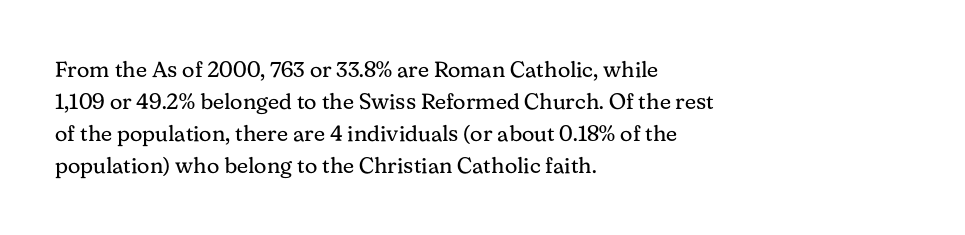
Q: Is the text bold? A: No.
Q: Is the text italic (slanted)? A: No, it is upright.
Q: Is the text underlined? A: No.
Q: How is the paragraph aligned? A: Left-aligned.
Q: Is the spacing between letters normal or unusually wide? A: Normal.
Q: Is the spacing between lines tight, normal or loose? A: Normal.
